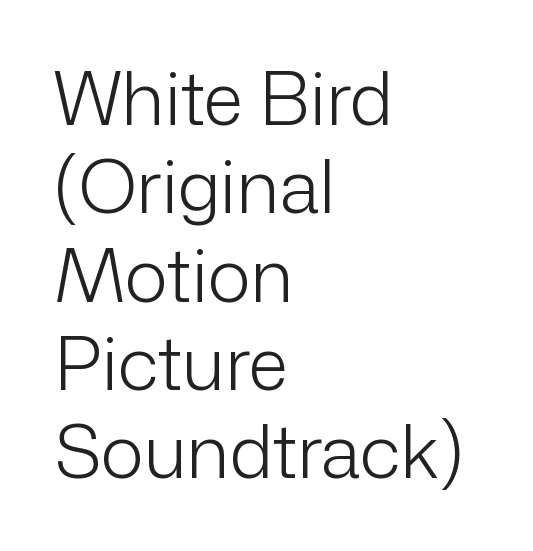
Q: Is the text bold? A: No.
Q: Is the text italic (slanted)? A: No, it is upright.
Q: Is the typeface a serif or a sans-serif typeface? A: Sans-serif.
Q: Is the text underlined? A: No.
Q: How is the paragraph aligned? A: Left-aligned.
Q: Is the spacing between letters normal or unusually wide? A: Normal.
Q: Width (condensed, normal, or wide)? A: Normal.
Q: Stroke contrast? A: Low.
Q: x-height? A: Medium.
Q: Monospaced? A: No.
